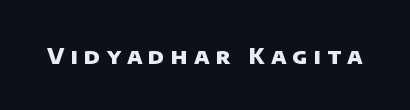
The string is rendered with underlining switched off. Loose tracking; the words dissolve into strings of separated letters. These lines carry a lot of weight — the face is fully bold.
